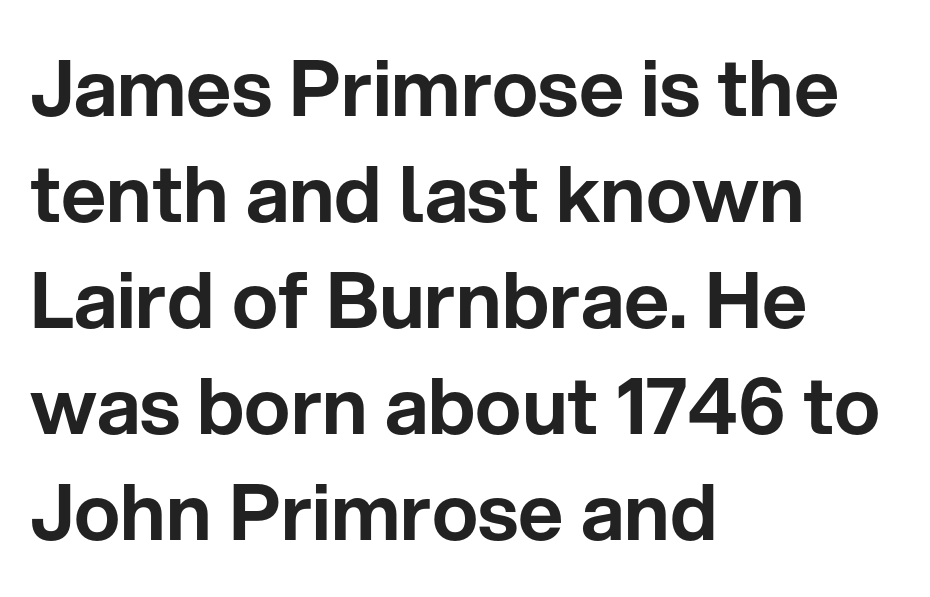
{"serif": "no", "italic": "no", "width": "normal", "stroke_contrast": "low", "x_height": "medium", "monospaced": "no", "underline": "no", "align": "left", "line_spacing": "normal", "line_spacing_ratio": 1.36, "letter_spacing": "normal", "letter_spacing_em": 0.0, "glyph_px": 78}
